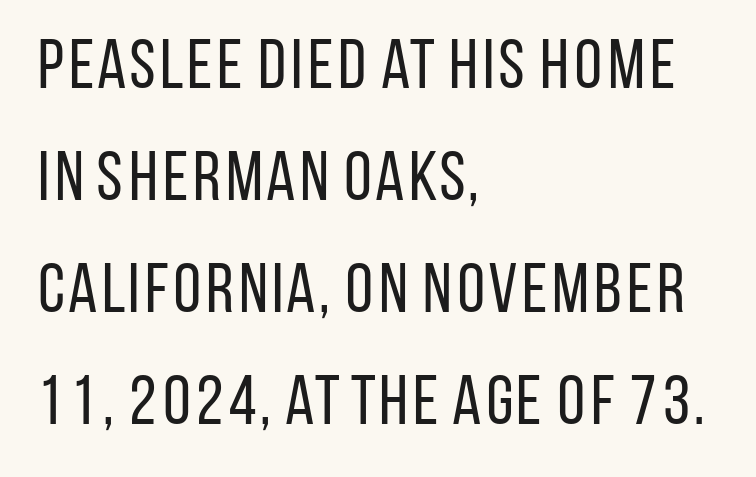
Q: Is the text bold? A: No.
Q: Is the text italic (slanted)? A: No, it is upright.
Q: Is the typeface a serif or a sans-serif typeface? A: Sans-serif.
Q: Is the text underlined? A: No.
Q: How is the paragraph aligned? A: Left-aligned.
Q: Is the spacing between letters normal or unusually wide? A: Normal.
Q: Is the spacing between lines tight, normal or loose? A: Normal.
Q: Width (condensed, normal, or wide)? A: Condensed.
Q: Stroke contrast? A: Low.
Q: x-height? A: Large.
Q: Monospaced? A: No.
